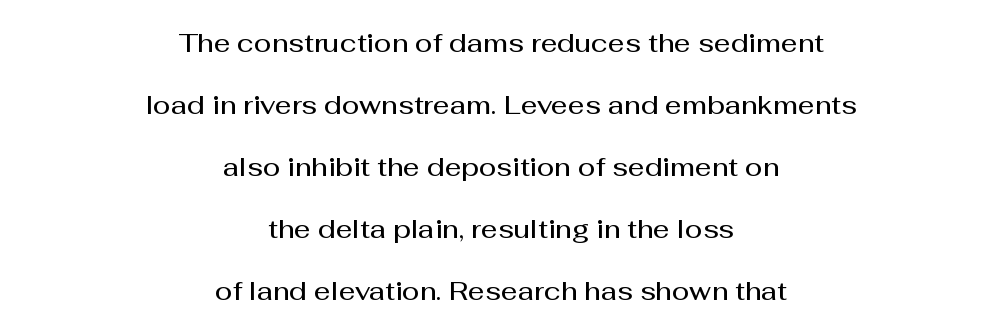
Q: Is the text bold? A: Semi-bold.
Q: Is the text italic (slanted)? A: No, it is upright.
Q: Is the text underlined? A: No.
Q: How is the paragraph aligned? A: Centered.
Q: Is the spacing between letters normal or unusually wide? A: Normal.
Q: Is the spacing between lines tight, normal or loose? A: Loose.
